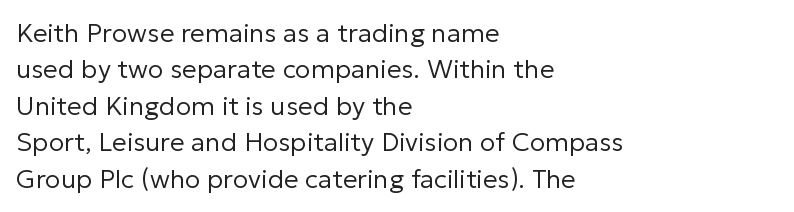
Short and long lines alike share a common starting point at left. The typeface has the unassuming heft of standard copy or less. Is the letter spacing exaggerated? No — it looks like the ordinary default. Has an underline been added? It has not. Posture: vertical.
